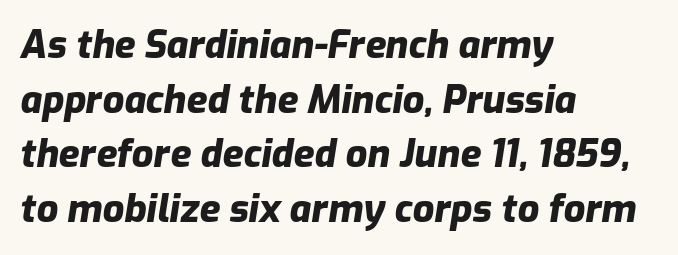
The specimen reads as italic at a glance. Think of a printed novel: that variable character pitch is what you see here. The rendering uses a bold face; every stroke is thick and dark. The foot of each line stays bare and open. Between one letter and the next there's only the usual sliver of space.
